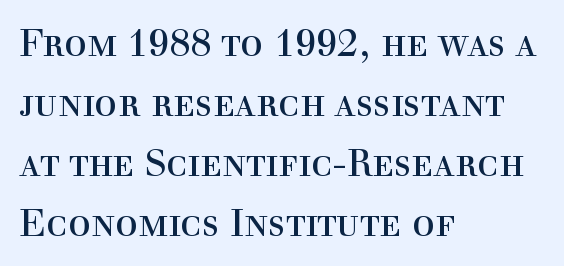
Q: Is the text bold? A: No.
Q: Is the text italic (slanted)? A: No, it is upright.
Q: Is the typeface a serif or a sans-serif typeface? A: Serif.
Q: Is the text underlined? A: No.
Q: How is the paragraph aligned? A: Left-aligned.
Q: Is the spacing between letters normal or unusually wide? A: Normal.
Q: Is the spacing between lines tight, normal or loose? A: Normal.
Q: Width (condensed, normal, or wide)? A: Normal.
Q: x-height? A: Medium.
Q: Monospaced? A: No.
